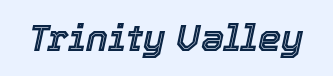
Q: Is the text italic (slanted)? A: Yes, it leans right by about 12 degrees.
Q: Is the text underlined? A: No.
Q: Is the spacing between letters normal or unusually wide? A: Normal.
Q: Width (condensed, normal, or wide)? A: Normal.
Q: x-height? A: Medium.
Q: Monospaced? A: No.
